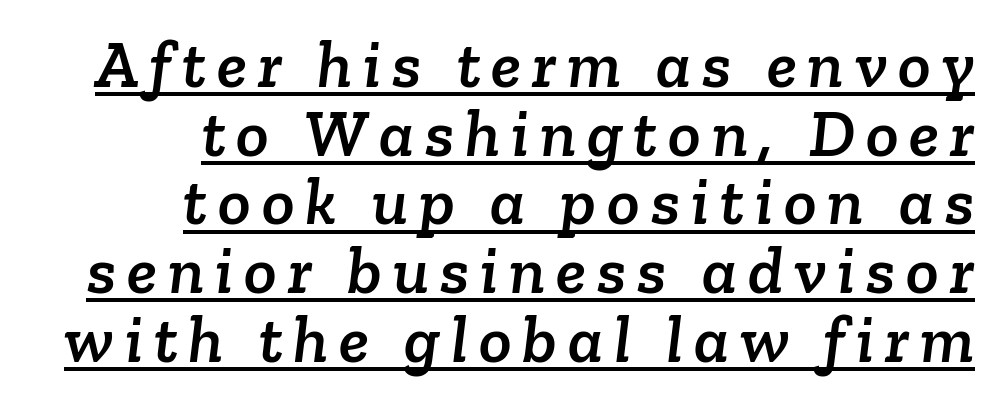
Q: Is the typeface a serif or a sans-serif typeface? A: Serif.
Q: Is the text underlined? A: Yes.
Q: How is the paragraph aligned? A: Right-aligned.
Q: Is the spacing between lines tight, normal or loose? A: Tight.
Q: Width (condensed, normal, or wide)? A: Normal.
Q: Stroke contrast? A: Low.
Q: x-height? A: Medium.
Q: Monospaced? A: No.
